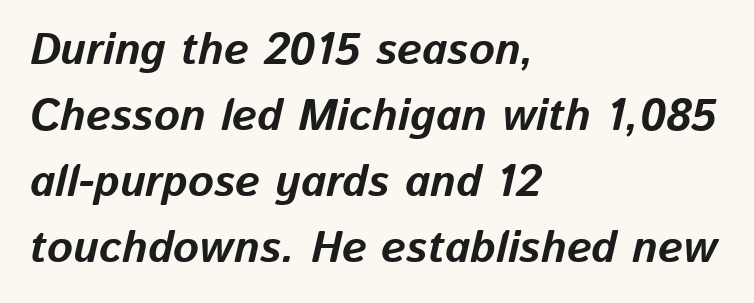
{"italic": "yes", "lean": "right", "slant_degrees": 13, "bold": "yes", "weight": "bold", "width": "normal", "stroke_contrast": "low", "x_height": "medium", "monospaced": "no", "underline": "no", "align": "left", "line_spacing": "normal", "line_spacing_ratio": 1.5, "letter_spacing": "normal", "letter_spacing_em": 0.0, "glyph_px": 44}
